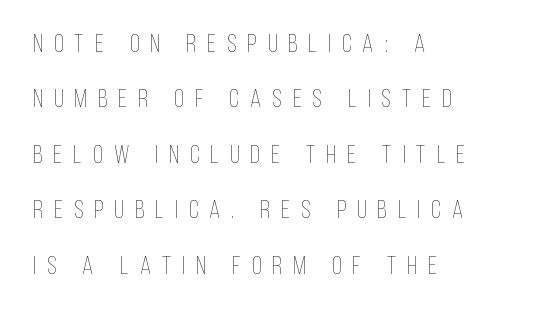
The image shows 25 px text type, upright; set left-aligned, loose line spacing (2.22x), unusually wide letter spacing (+0.45 em), not underlined.
